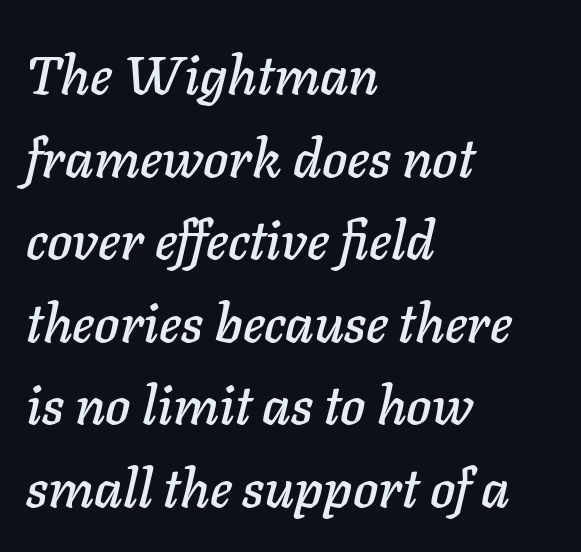
Each word holds together tightly as a unit, with standard inter-letter gaps. This sample uses an oblique cut, with every glyph tilted off the vertical. A bare baseline throughout the passage. Varying glyph widths throughout — classic text-font behaviour. Horizontal bands of white between lines are of average thickness.
